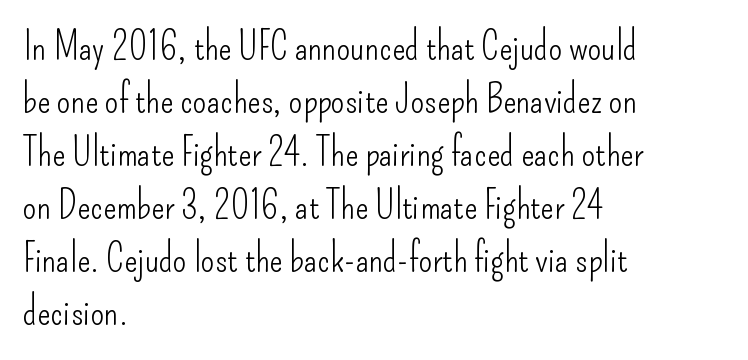
Q: Is the text bold? A: No.
Q: Is the text italic (slanted)? A: No, it is upright.
Q: Is the typeface a serif or a sans-serif typeface? A: Sans-serif.
Q: Is the text underlined? A: No.
Q: How is the paragraph aligned? A: Left-aligned.
Q: Is the spacing between letters normal or unusually wide? A: Normal.
Q: Is the spacing between lines tight, normal or loose? A: Normal.
Q: Width (condensed, normal, or wide)? A: Condensed.
Q: Stroke contrast? A: Low.
Q: x-height? A: Small.
Q: Monospaced? A: No.
